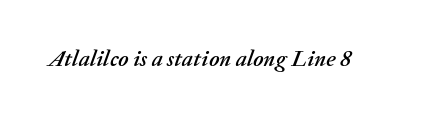
The image shows 23 px text type, italic (leaning right); set normal letter spacing, not underlined.
